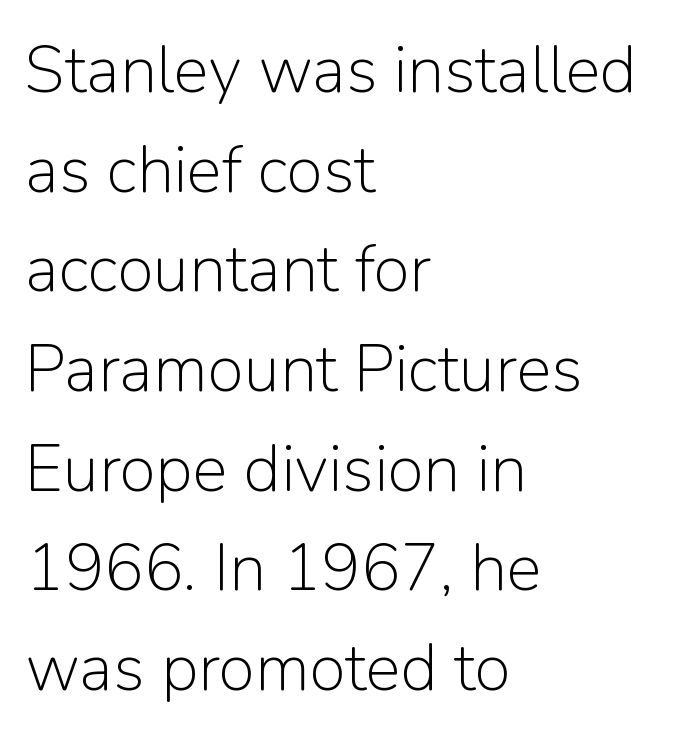
The image shows 66 px light sans-serif type, upright; set left-aligned, normal line spacing (1.51x), normal letter spacing, not underlined; low stroke contrast and a medium x-height.
